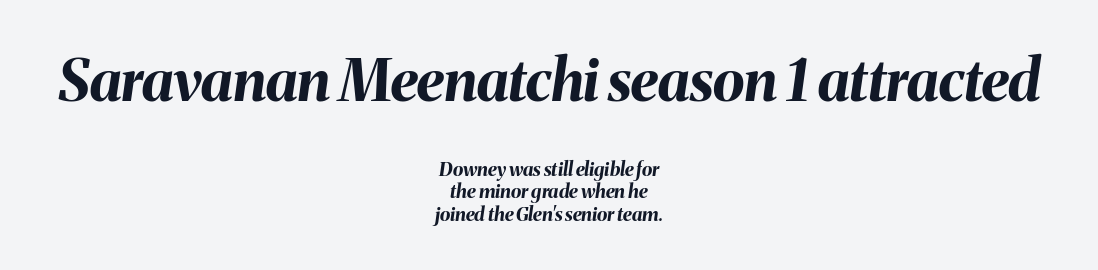
Q: Is the text bold? A: Yes.
Q: Is the text italic (slanted)? A: Yes, it leans right by about 8 degrees.
Q: Is the text underlined? A: No.
Q: How is the paragraph aligned? A: Centered.
Q: Is the spacing between letters normal or unusually wide? A: Normal.
Q: Which block of text is set in a larger size, the first (top) or the second (bottom)? A: The first (top) one.
Q: Width (condensed, normal, or wide)? A: Normal.
Q: Stroke contrast? A: Medium.
Q: x-height? A: Medium.
Q: Monospaced? A: No.
